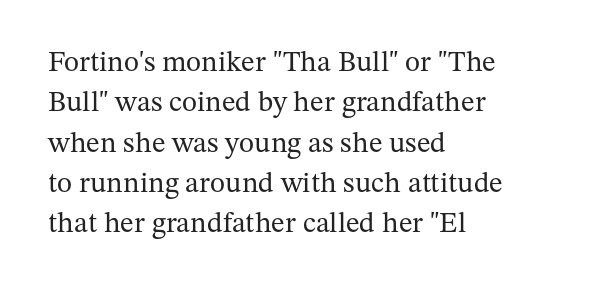
{"serif": "yes", "italic": "no", "bold": "no", "weight": "regular", "width": "normal", "stroke_contrast": "medium", "x_height": "medium", "monospaced": "no", "underline": "no", "align": "left", "line_spacing": "normal", "line_spacing_ratio": 1.39, "letter_spacing": "normal", "letter_spacing_em": 0.0, "glyph_px": 29}
